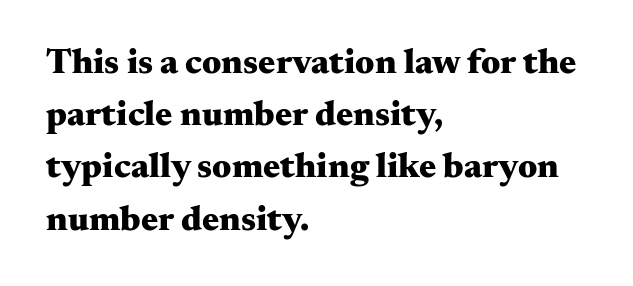
{"serif": "yes", "italic": "no", "bold": "yes", "weight": "heavy", "width": "wide", "stroke_contrast": "medium", "x_height": "small", "monospaced": "no", "underline": "no", "align": "left", "line_spacing": "normal", "line_spacing_ratio": 1.45, "letter_spacing": "normal", "letter_spacing_em": 0.0, "glyph_px": 36}
